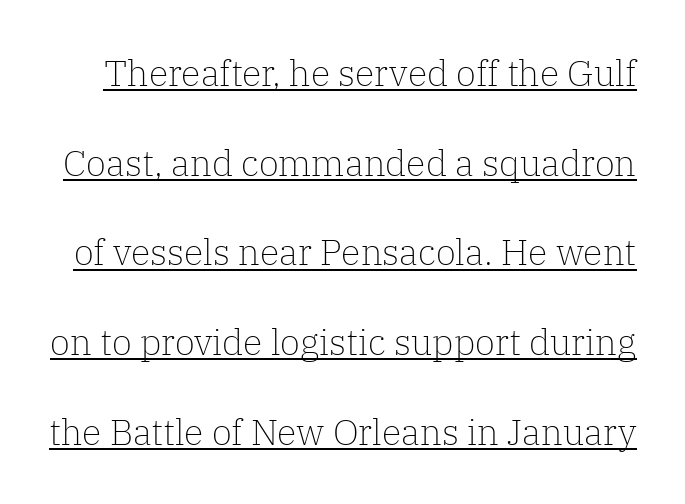
{"serif": "yes", "italic": "no", "bold": "no", "weight": "light", "width": "normal", "stroke_contrast": "low", "x_height": "medium", "monospaced": "no", "underline": "yes", "line_spacing": "loose", "line_spacing_ratio": 2.49, "letter_spacing": "normal", "letter_spacing_em": 0.0, "glyph_px": 36}
